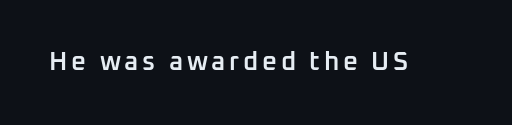
Q: Is the text bold? A: Semi-bold.
Q: Is the text italic (slanted)? A: No, it is upright.
Q: Is the text underlined? A: No.
